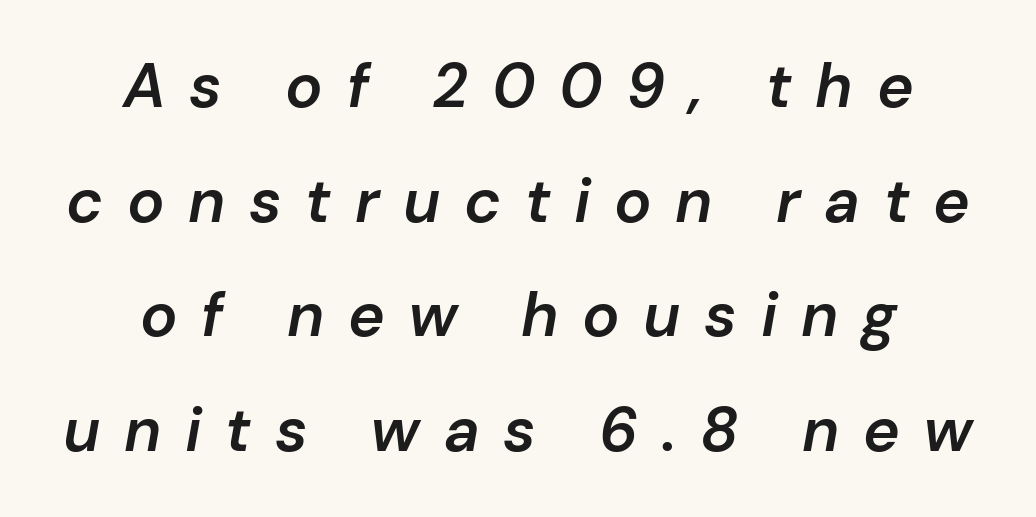
The image shows 62 px semibold type, italic (leaning right); set centered, line spacing 1.85x, unusually wide letter spacing (+0.38 em), not underlined; low stroke contrast and a medium x-height.
